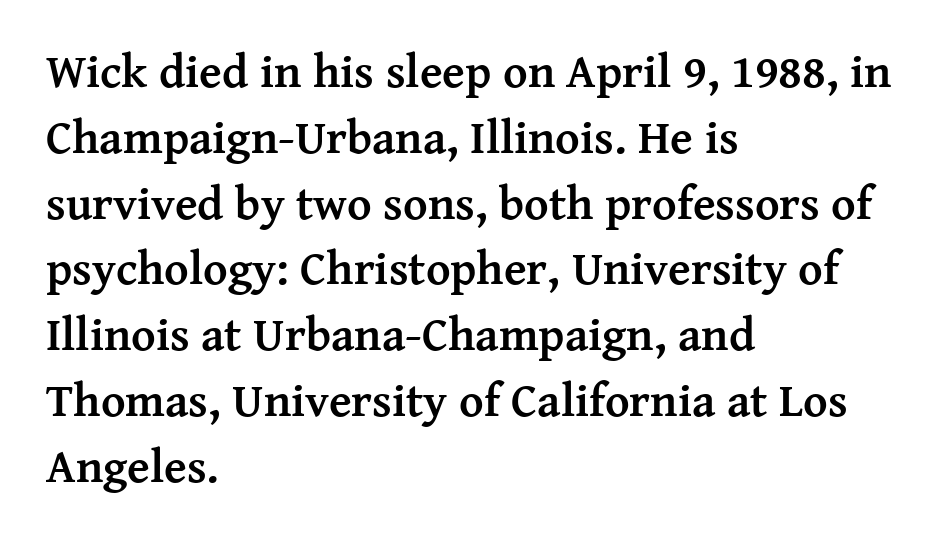
The image shows 47 px semibold serif type, upright; set left-aligned, normal line spacing (1.4x), normal letter spacing, not underlined; medium stroke contrast and a medium x-height.
